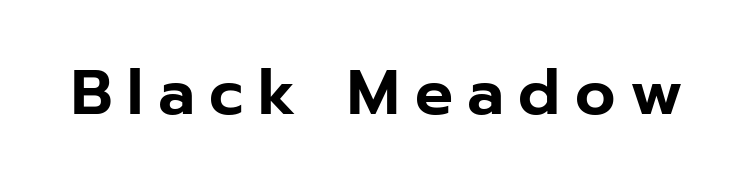
The image shows 63 px sans-serif type, upright; set unusually wide letter spacing (+0.23 em), not underlined; low stroke contrast and a medium x-height.
